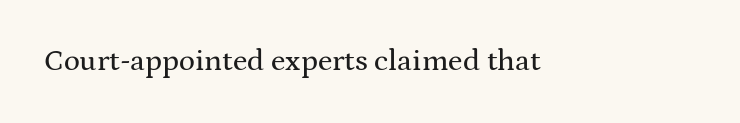
The image shows 30 px wide serif type, upright; set normal letter spacing, not underlined; medium stroke contrast and a medium x-height.
